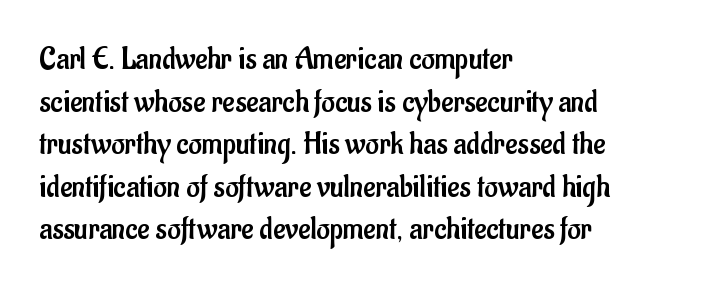
{"serif": "no", "italic": "no", "bold": "no", "weight": "regular", "width": "condensed", "stroke_contrast": "low", "x_height": "small", "monospaced": "no", "underline": "no", "align": "left", "line_spacing": "normal", "line_spacing_ratio": 1.29, "letter_spacing": "normal", "letter_spacing_em": 0.0, "glyph_px": 33}
